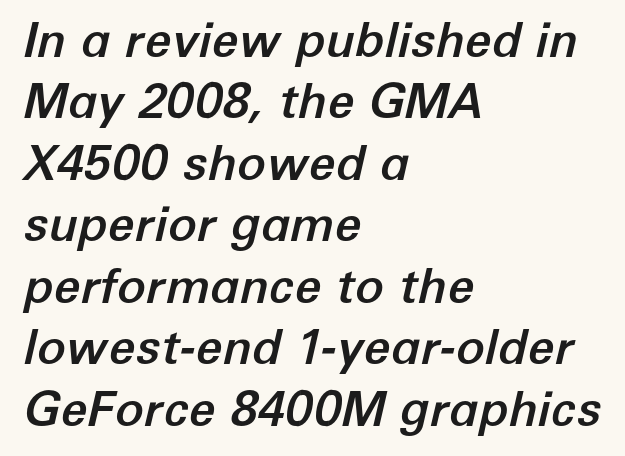
Q: Is the text italic (slanted)? A: Yes, it leans right by about 12 degrees.
Q: Is the text underlined? A: No.
Q: How is the paragraph aligned? A: Left-aligned.
Q: Is the spacing between letters normal or unusually wide? A: Normal.
Q: Is the spacing between lines tight, normal or loose? A: Normal.
Q: Width (condensed, normal, or wide)? A: Normal.
Q: Stroke contrast? A: Low.
Q: x-height? A: Medium.
Q: Monospaced? A: No.
